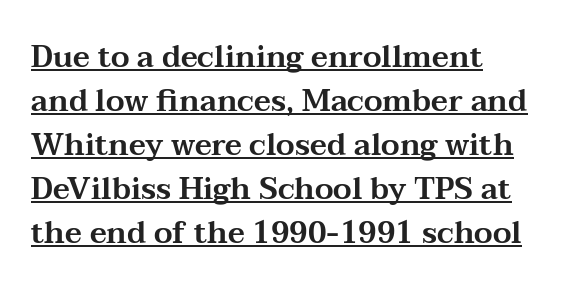
The image shows 30 px wide serif type, upright; set left-aligned, normal line spacing (1.47x), normal letter spacing, underlined; medium stroke contrast and a medium x-height.
